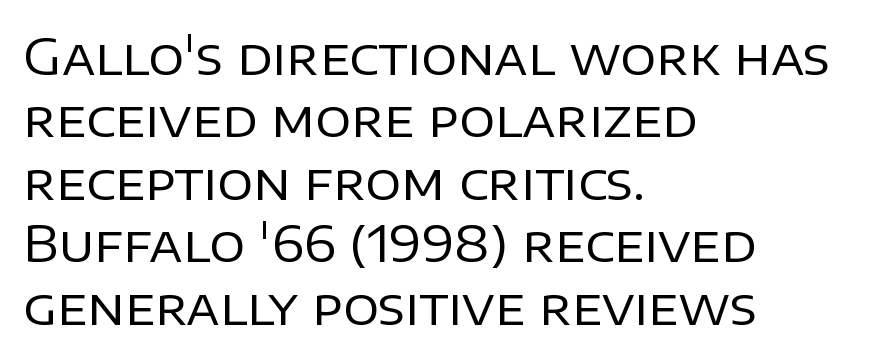
Q: Is the text bold? A: No.
Q: Is the text italic (slanted)? A: No, it is upright.
Q: Is the typeface a serif or a sans-serif typeface? A: Sans-serif.
Q: Is the text underlined? A: No.
Q: How is the paragraph aligned? A: Left-aligned.
Q: Is the spacing between letters normal or unusually wide? A: Normal.
Q: Is the spacing between lines tight, normal or loose? A: Normal.
Q: Width (condensed, normal, or wide)? A: Normal.
Q: Stroke contrast? A: Low.
Q: x-height? A: Large.
Q: Monospaced? A: No.
